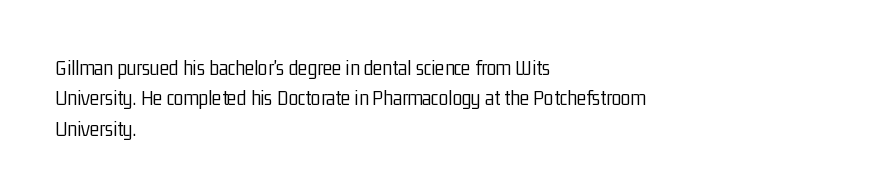
The image shows 22 px text type, upright; set left-aligned, normal line spacing (1.38x), normal letter spacing, not underlined.
